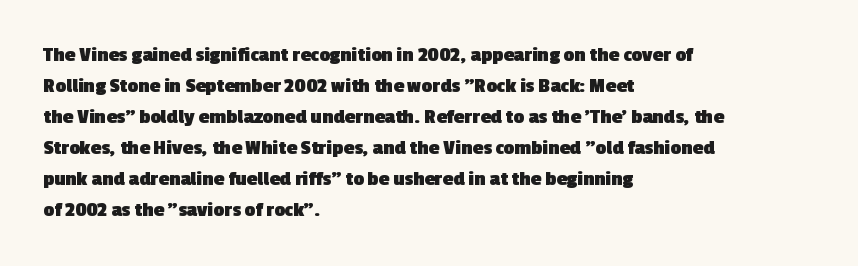
The image shows 21 px bold type; set left-aligned, normal line spacing (1.48x), normal letter spacing, not underlined.
